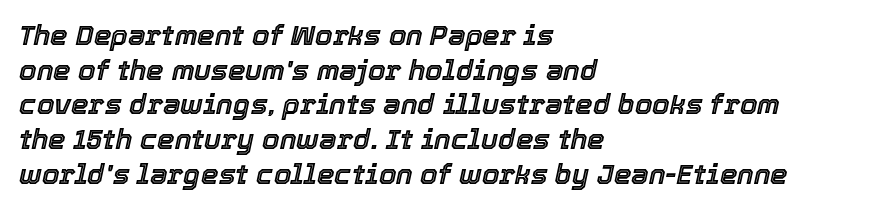
{"italic": "yes", "lean": "right", "slant_degrees": 12, "width": "normal", "x_height": "medium", "monospaced": "no", "underline": "no", "align": "left", "line_spacing_ratio": 1.24, "letter_spacing": "normal", "letter_spacing_em": 0.0, "glyph_px": 28}
